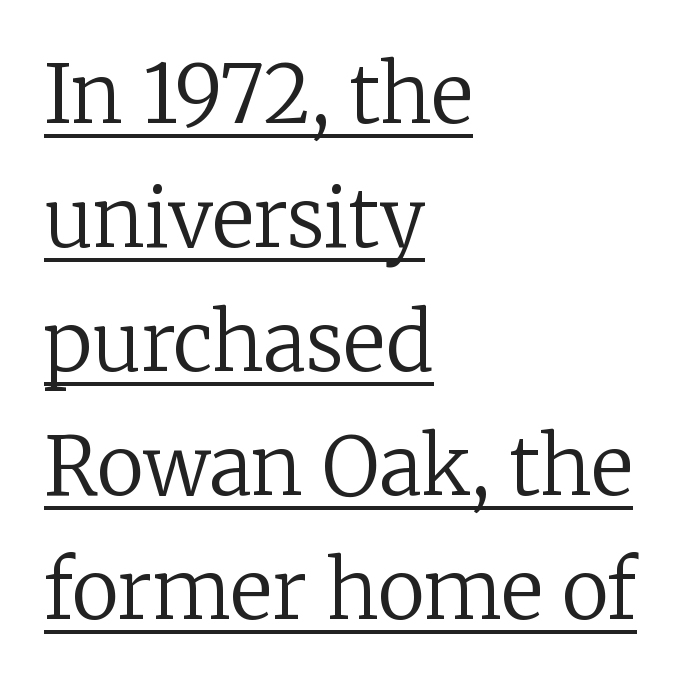
What kind of face is this? One with serifs. Horizontal bands of white between lines are of average thickness. Students, observe the line beneath the letters — that is underlining. Stems and bowls with no extra thickness — not bold. Students, note that the glyphs here touch the page at normal intervals. Alignment: flush left.
